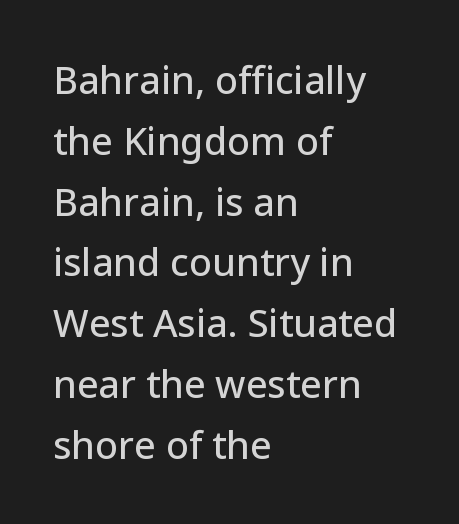
{"serif": "no", "italic": "no", "width": "normal", "stroke_contrast": "low", "x_height": "medium", "monospaced": "no", "underline": "no", "align": "left", "line_spacing": "normal", "line_spacing_ratio": 1.6, "letter_spacing": "normal", "letter_spacing_em": 0.0, "glyph_px": 38}
